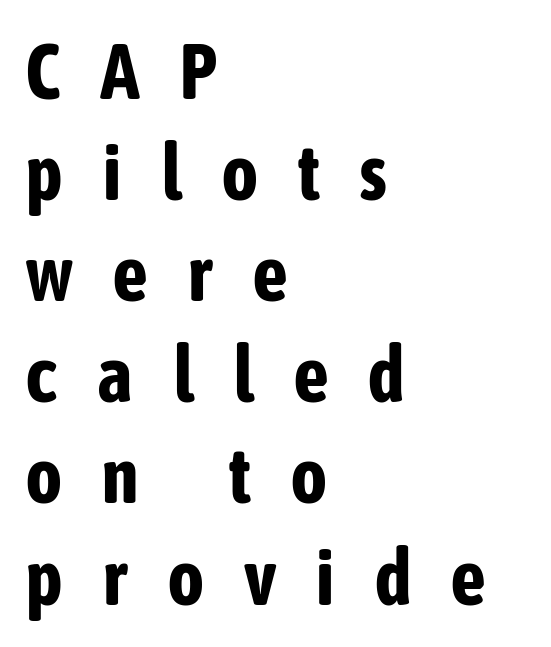
{"serif": "no", "italic": "no", "bold": "yes", "weight": "bold", "width": "condensed", "stroke_contrast": "low", "x_height": "medium", "monospaced": "no", "underline": "no", "align": "left", "line_spacing": "normal", "line_spacing_ratio": 1.28, "letter_spacing": "wide", "letter_spacing_em": 0.49, "glyph_px": 79}
